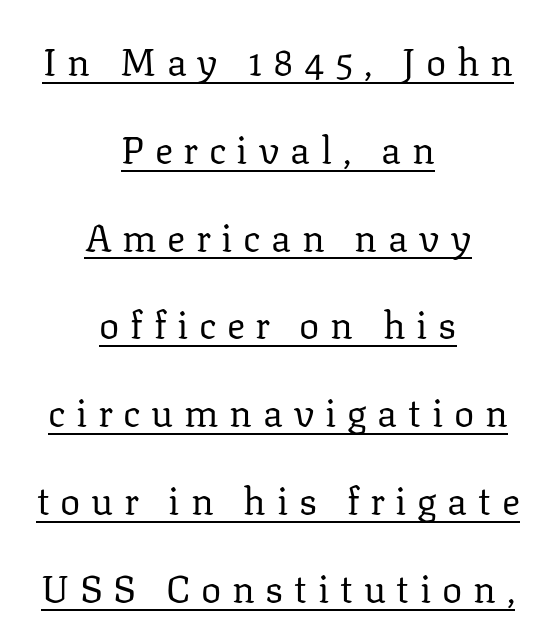
{"serif": "yes", "italic": "no", "bold": "no", "weight": "regular", "width": "normal", "stroke_contrast": "low", "x_height": "medium", "monospaced": "no", "underline": "yes", "align": "center", "line_spacing": "loose", "line_spacing_ratio": 2.31, "letter_spacing": "wide", "letter_spacing_em": 0.28, "glyph_px": 38}
